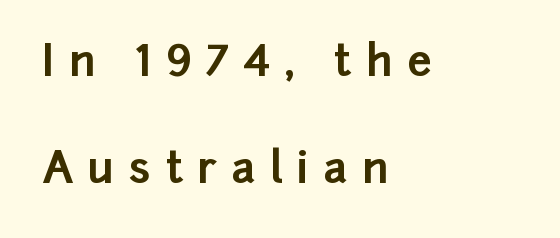
Every character sits straight up, as roman type does. The passage shown has open, widely tracked lettering throughout. Heft: maximum for text — a bold. A clean baseline with only descenders dipping below it. The rendering uses natural spacing where letterforms have individual widths. Students, observe: this is what heavily led, spacious text looks like.
